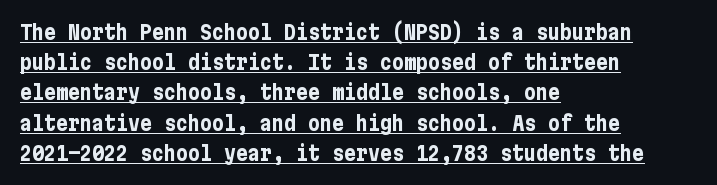
The font is running at its bold setting. Nothing unusual about the tracking: characters are spaced as the font intends. The passage is arranged the way most books set body copy — flush left. Glance below the letters and you will spot a drawn line. Quick note: not italic, upright.
